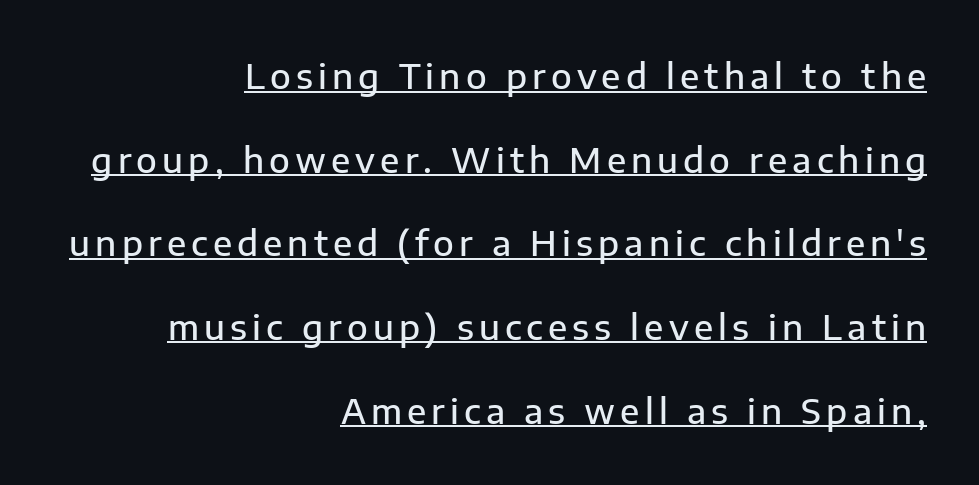
Leading is clearly above the norm, producing a sparse column. This is moderately heavy type, rendered in semibold. Proportional: the letters do not fall into vertical columns. This is roman type, the default non-slanted kind. Type style note: lacks serifs.
